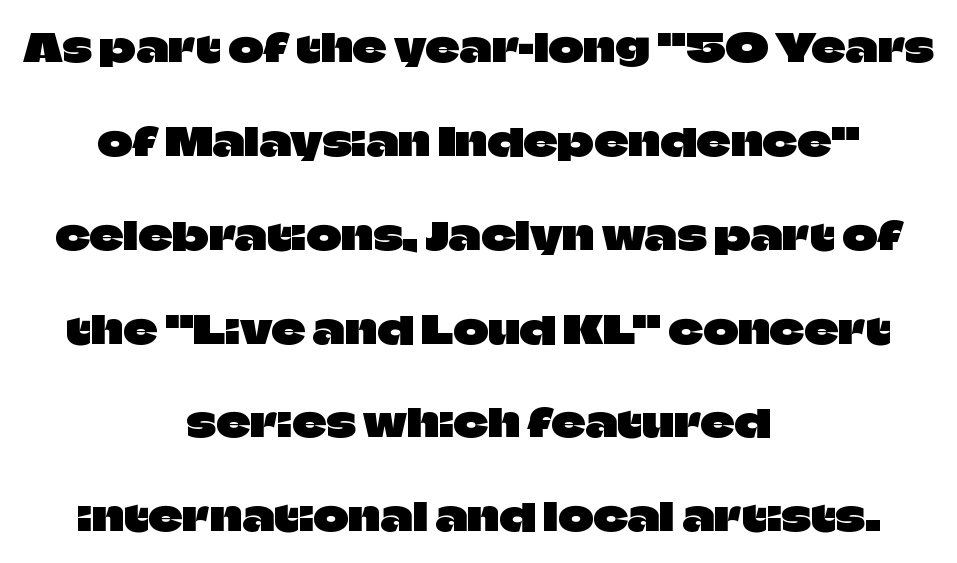
{"serif": "no", "italic": "no", "width": "normal", "stroke_contrast": "low", "x_height": "large", "monospaced": "no", "underline": "no", "align": "center", "line_spacing": "loose", "line_spacing_ratio": 2.47, "letter_spacing": "normal", "letter_spacing_em": 0.0, "glyph_px": 38}
